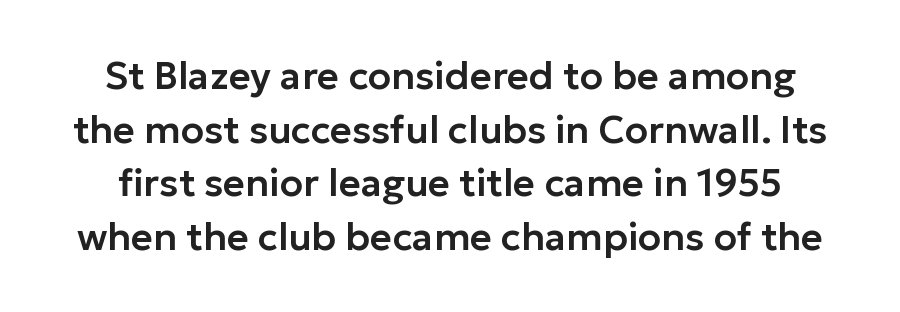
Descender tails drop into unmarked territory. Normally led — the rows are evenly, conventionally spaced. What kind of face is this? One without serifs — a sans. This sample has the flowing, uneven cadence of proportional lettering. Ascenders rise straight up at ninety degrees. The rendering keeps characters at their native spacing.
